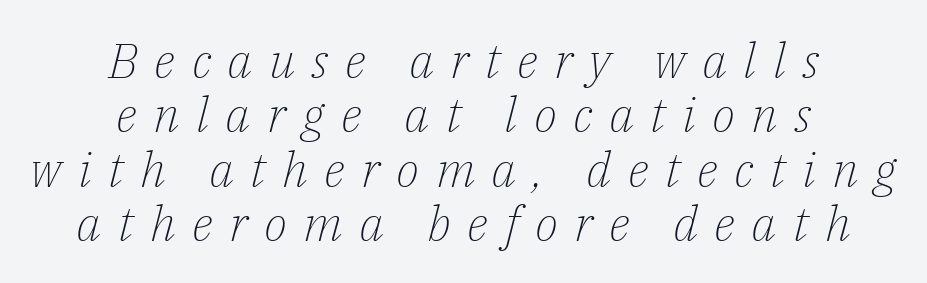
The image shows 49 px light serif type, italic (leaning right); set centered, tight line spacing (1.11x), unusually wide letter spacing (+0.33 em), not underlined; low stroke contrast and a medium x-height.
